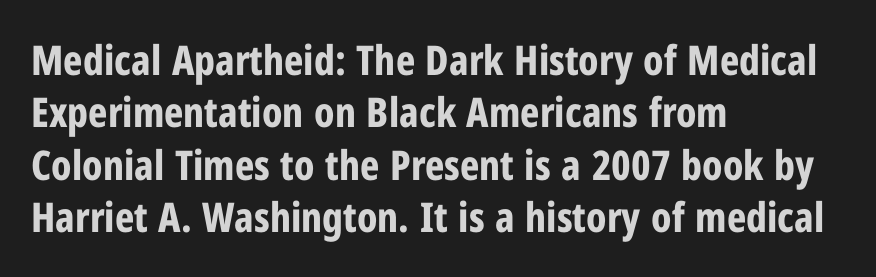
Q: Is the text bold? A: Yes.
Q: Is the text italic (slanted)? A: No, it is upright.
Q: Is the typeface a serif or a sans-serif typeface? A: Sans-serif.
Q: Is the text underlined? A: No.
Q: How is the paragraph aligned? A: Left-aligned.
Q: Is the spacing between letters normal or unusually wide? A: Normal.
Q: Is the spacing between lines tight, normal or loose? A: Normal.
Q: Width (condensed, normal, or wide)? A: Condensed.
Q: Stroke contrast? A: Low.
Q: x-height? A: Medium.
Q: Monospaced? A: No.
